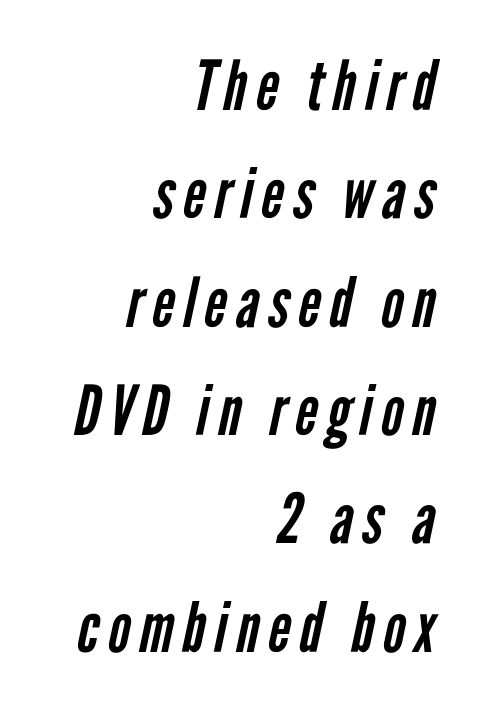
{"serif": "no", "bold": "no", "weight": "regular", "width": "condensed", "stroke_contrast": "low", "x_height": "medium", "monospaced": "no", "underline": "no", "align": "right", "line_spacing": "normal", "line_spacing_ratio": 1.57, "glyph_px": 69}
